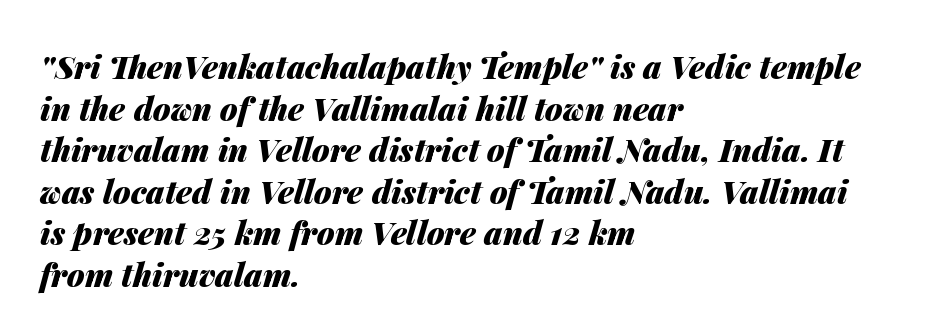
Q: Is the text bold? A: Yes.
Q: Is the text italic (slanted)? A: Yes, it leans right by about 14 degrees.
Q: Is the text underlined? A: No.
Q: How is the paragraph aligned? A: Left-aligned.
Q: Is the spacing between letters normal or unusually wide? A: Normal.
Q: Is the spacing between lines tight, normal or loose? A: Normal.
Q: Width (condensed, normal, or wide)? A: Normal.
Q: Stroke contrast? A: Medium.
Q: x-height? A: Medium.
Q: Monospaced? A: No.
